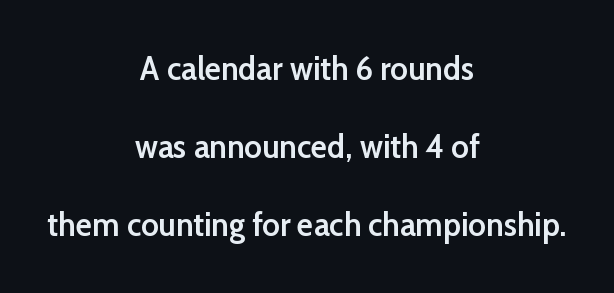
Q: Is the text bold? A: Semi-bold.
Q: Is the text italic (slanted)? A: No, it is upright.
Q: Is the typeface a serif or a sans-serif typeface? A: Sans-serif.
Q: Is the text underlined? A: No.
Q: How is the paragraph aligned? A: Centered.
Q: Is the spacing between letters normal or unusually wide? A: Normal.
Q: Is the spacing between lines tight, normal or loose? A: Loose.
Q: Width (condensed, normal, or wide)? A: Normal.
Q: Stroke contrast? A: Low.
Q: x-height? A: Medium.
Q: Monospaced? A: No.
